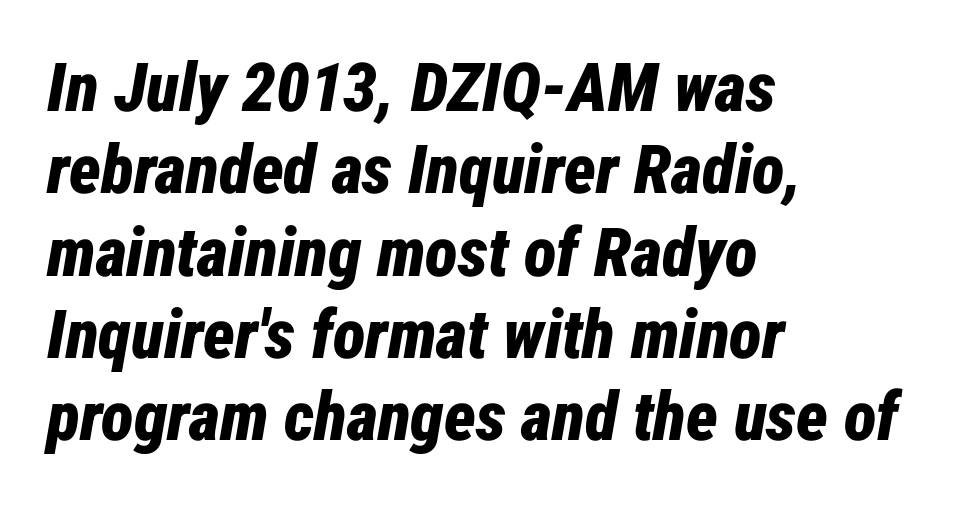
Q: Is the text bold? A: Yes.
Q: Is the text italic (slanted)? A: Yes, it leans right by about 12 degrees.
Q: Is the text underlined? A: No.
Q: How is the paragraph aligned? A: Left-aligned.
Q: Is the spacing between letters normal or unusually wide? A: Normal.
Q: Width (condensed, normal, or wide)? A: Condensed.
Q: Stroke contrast? A: Low.
Q: x-height? A: Medium.
Q: Monospaced? A: No.
